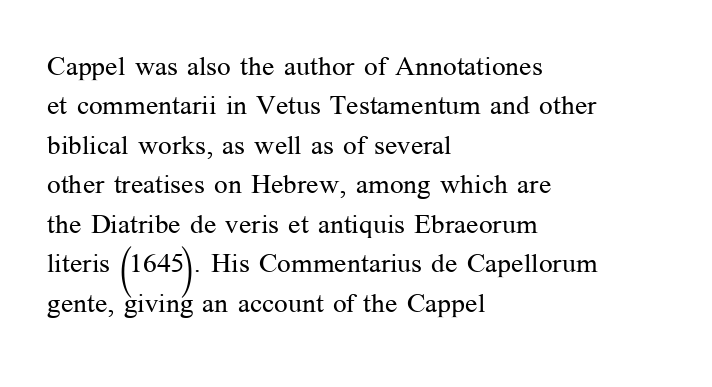
{"italic": "no", "bold": "no", "underline": "no", "align": "left", "line_spacing": "normal", "line_spacing_ratio": 1.46, "letter_spacing": "normal", "letter_spacing_em": 0.0, "glyph_px": 27}
